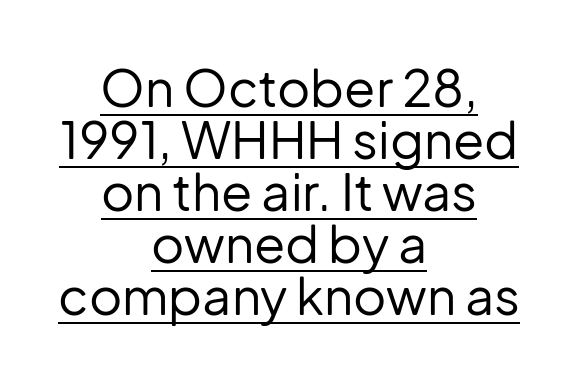
{"serif": "no", "italic": "no", "bold": "no", "weight": "regular", "width": "normal", "stroke_contrast": "low", "x_height": "medium", "monospaced": "no", "underline": "yes", "align": "center", "line_spacing": "tight", "line_spacing_ratio": 1.02, "letter_spacing": "normal", "letter_spacing_em": 0.0, "glyph_px": 51}
